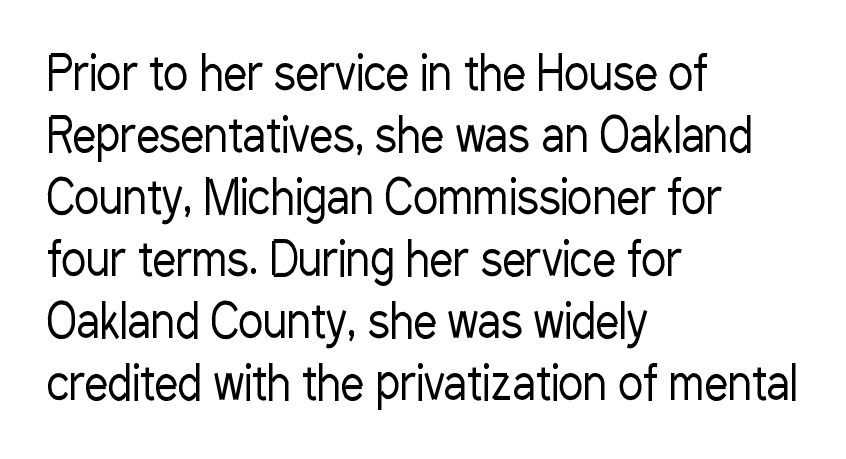
{"serif": "no", "italic": "no", "bold": "no", "weight": "regular", "width": "condensed", "stroke_contrast": "low", "x_height": "medium", "monospaced": "no", "underline": "no", "align": "left", "line_spacing": "normal", "line_spacing_ratio": 1.32, "letter_spacing": "normal", "letter_spacing_em": 0.0, "glyph_px": 47}
